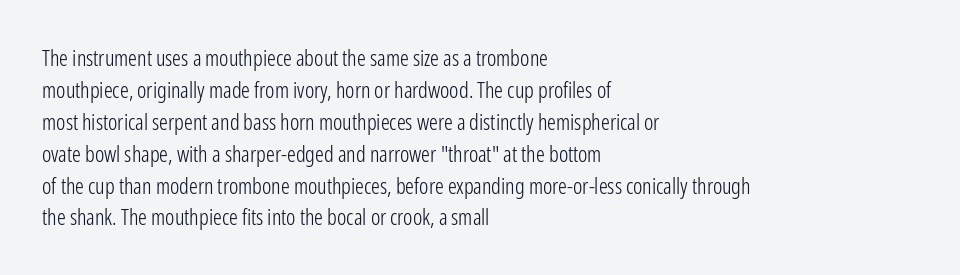
{"italic": "no", "bold": "no", "underline": "no", "align": "left", "line_spacing": "normal", "line_spacing_ratio": 1.45, "letter_spacing": "normal", "letter_spacing_em": 0.0, "glyph_px": 22}
